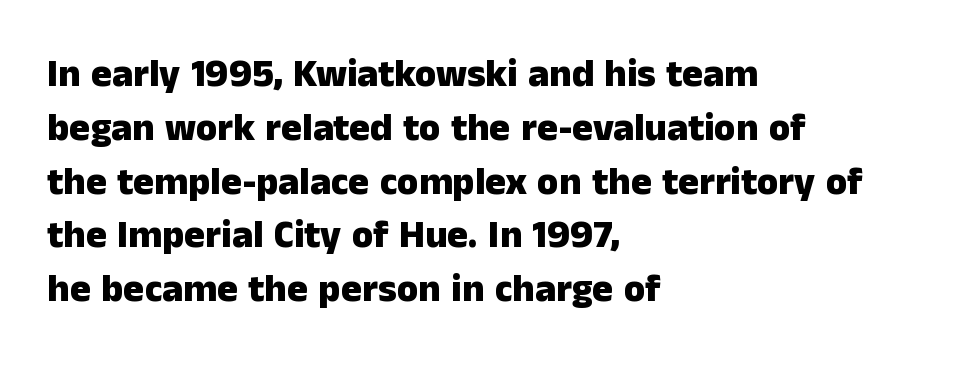
Q: Is the text bold? A: Yes.
Q: Is the text italic (slanted)? A: No, it is upright.
Q: Is the typeface a serif or a sans-serif typeface? A: Sans-serif.
Q: Is the text underlined? A: No.
Q: How is the paragraph aligned? A: Left-aligned.
Q: Is the spacing between letters normal or unusually wide? A: Normal.
Q: Is the spacing between lines tight, normal or loose? A: Normal.
Q: Width (condensed, normal, or wide)? A: Normal.
Q: Stroke contrast? A: Low.
Q: x-height? A: Medium.
Q: Monospaced? A: No.
